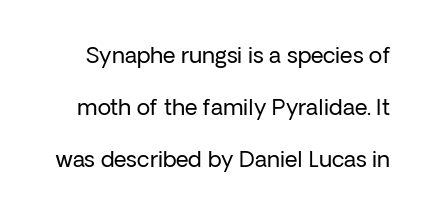
Nobody drew a line under any word here. Italic? Not at all — the glyphs are vertical. Rows of type keep a wide berth in the vertical direction. The face looks like a standard text weight, possibly lighter. Standard letterfit; no display-style spreading of the glyphs.
